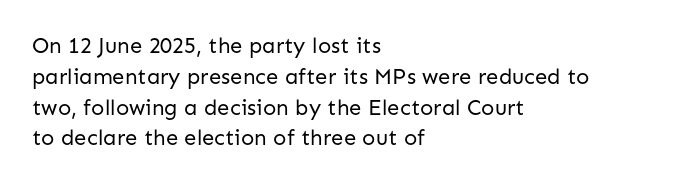
Q: Is the text bold? A: No.
Q: Is the text italic (slanted)? A: No, it is upright.
Q: Is the text underlined? A: No.
Q: How is the paragraph aligned? A: Left-aligned.
Q: Is the spacing between letters normal or unusually wide? A: Normal.
Q: Is the spacing between lines tight, normal or loose? A: Normal.
